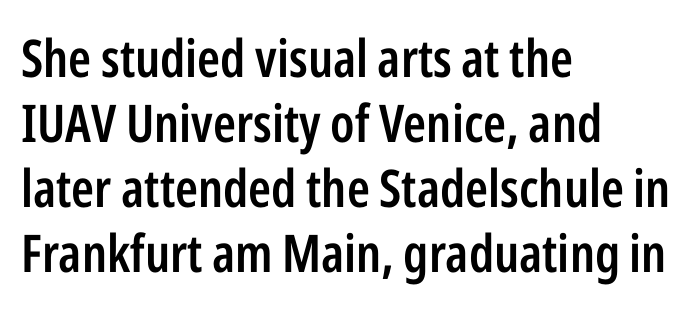
Q: Is the text bold? A: Semi-bold.
Q: Is the text italic (slanted)? A: No, it is upright.
Q: Is the typeface a serif or a sans-serif typeface? A: Sans-serif.
Q: Is the text underlined? A: No.
Q: How is the paragraph aligned? A: Left-aligned.
Q: Is the spacing between letters normal or unusually wide? A: Normal.
Q: Is the spacing between lines tight, normal or loose? A: Normal.
Q: Width (condensed, normal, or wide)? A: Condensed.
Q: Stroke contrast? A: Low.
Q: x-height? A: Medium.
Q: Monospaced? A: No.
